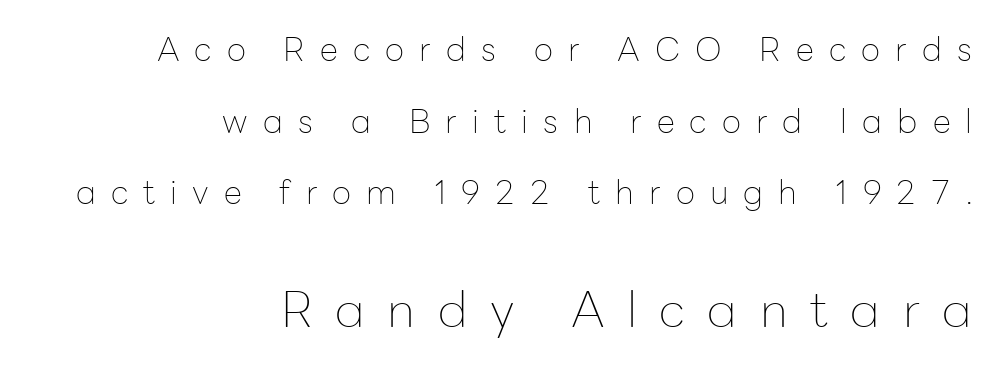
Q: Is the text bold? A: No.
Q: Is the text italic (slanted)? A: No, it is upright.
Q: Is the typeface a serif or a sans-serif typeface? A: Sans-serif.
Q: Is the text underlined? A: No.
Q: How is the paragraph aligned? A: Right-aligned.
Q: Is the spacing between letters normal or unusually wide? A: Unusually wide.
Q: Is the spacing between lines tight, normal or loose? A: Loose.
Q: Which block of text is set in a larger size, the first (top) or the second (bottom)? A: The second (bottom) one.
Q: Width (condensed, normal, or wide)? A: Normal.
Q: Stroke contrast? A: Low.
Q: x-height? A: Medium.
Q: Monospaced? A: No.
